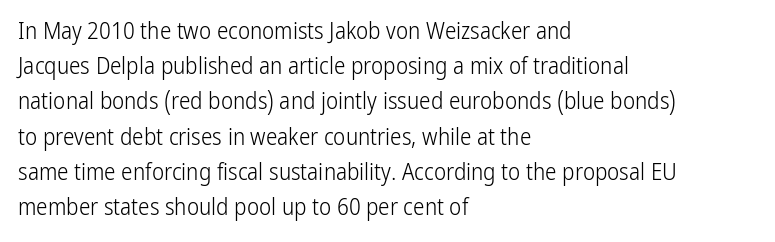
A typesetter would call this leading conventional body-copy spacing. Casual observation: everything's shoved over to the left. Counters stay open thanks to moderate or lighter strokes. The lettering stays uniformly vertical, giving the passage a roman look. No extra tracking has been applied to these lines. The gap between lines stays unmarked.
